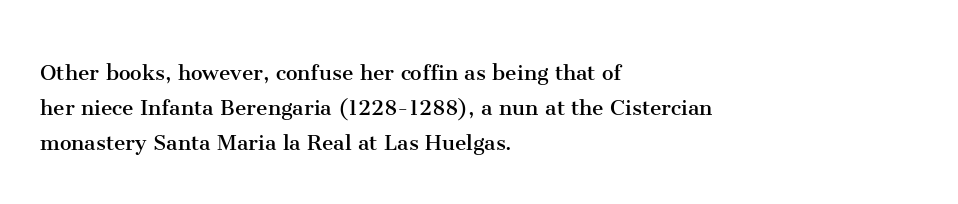
The strip under each line holds only bare page. Short note: letters normally spaced. The axis of the letterforms is exactly vertical. Line spacing here is normal. The rendering anchors every line to the left-hand side.
